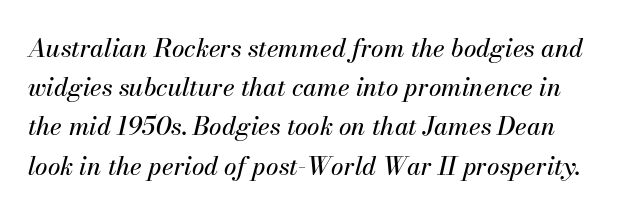
{"italic": "yes", "lean": "right", "slant_degrees": 13, "underline": "no", "line_spacing": "normal", "line_spacing_ratio": 1.57, "letter_spacing": "normal", "letter_spacing_em": 0.0, "glyph_px": 25}
